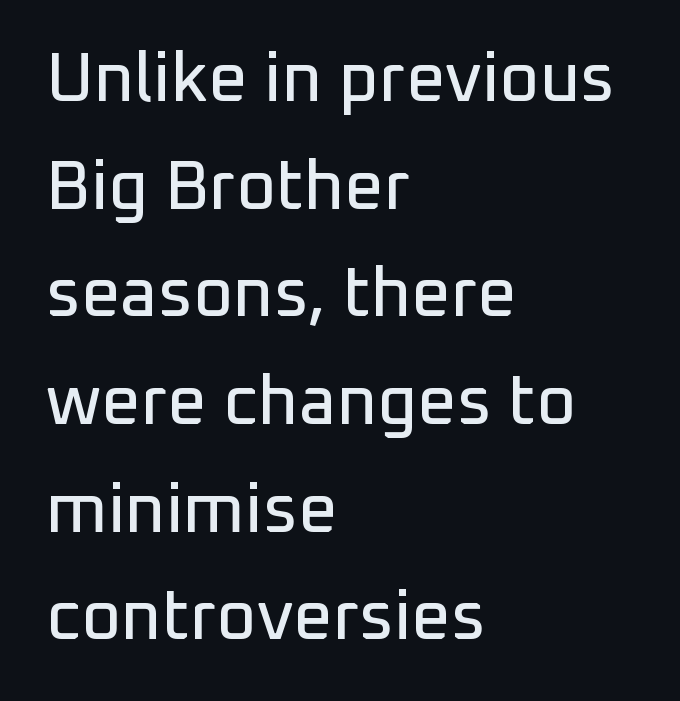
The image shows 69 px sans-serif type, upright; set left-aligned, normal line spacing (1.56x), normal letter spacing, not underlined; low stroke contrast and a medium x-height.
